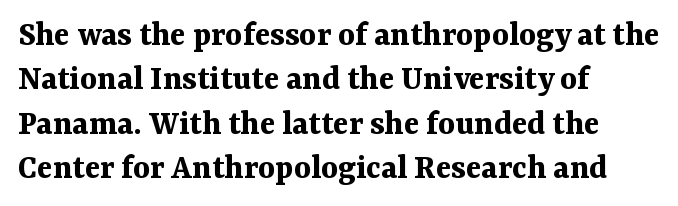
{"serif": "yes", "italic": "no", "bold": "yes", "weight": "bold", "width": "normal", "stroke_contrast": "medium", "x_height": "medium", "monospaced": "no", "underline": "no", "align": "left", "line_spacing_ratio": 1.23, "letter_spacing": "normal", "letter_spacing_em": 0.0, "glyph_px": 36}
